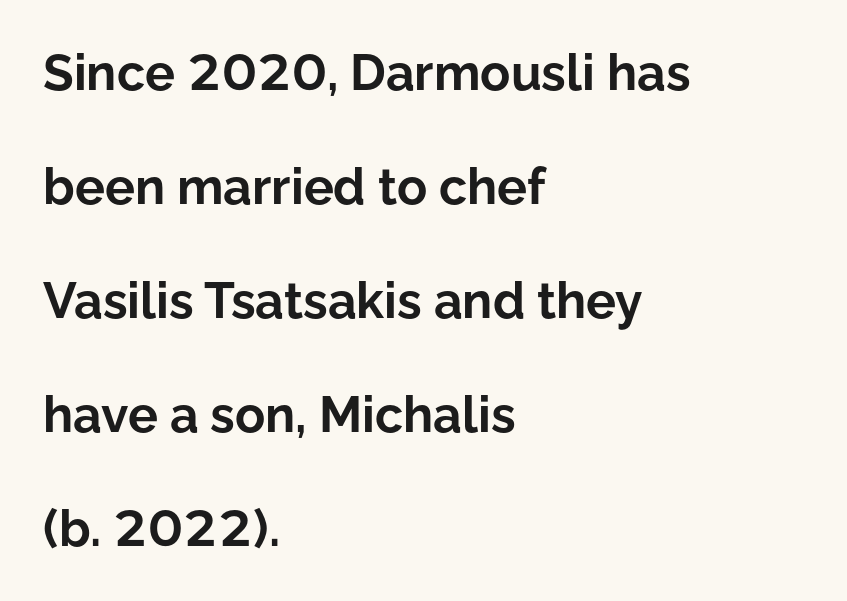
Proportional: the letters do not fall into vertical columns. You'd pick this weight for a headline — it's a proper bold. This is the regular roman posture of the typeface. Between one letter and the next there's only the usual sliver of space. A classic flush-left, rag-right setting is used for this passage.
